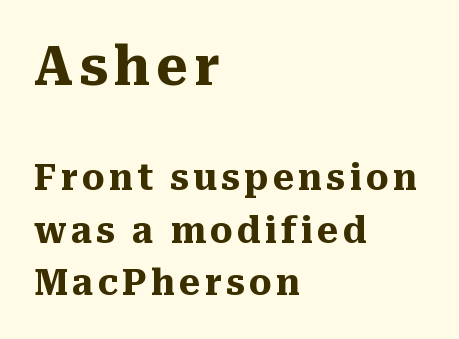
How would I describe the line gaps? Plain and ordinary. Any mark beneath the type? The region is blank. Horizontally, the lines are justified to the leading edge only. Think of a printed novel: that variable character pitch is what you see here. The text was rendered using a seriffed face with decorative stroke endings.
